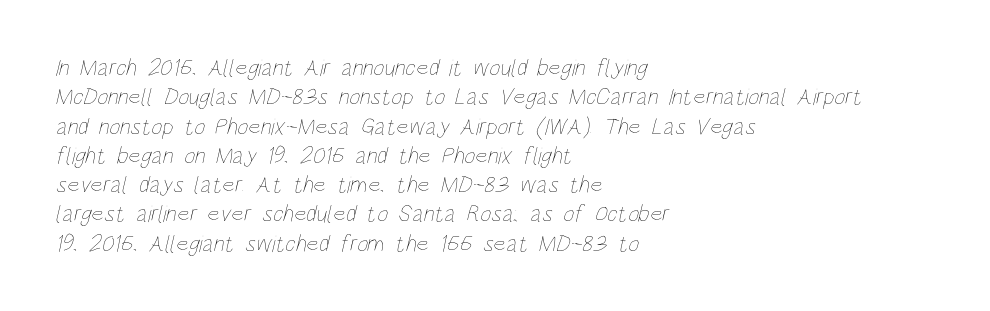
Q: Is the text bold? A: No.
Q: Is the text underlined? A: No.
Q: How is the paragraph aligned? A: Left-aligned.
Q: Is the spacing between letters normal or unusually wide? A: Normal.
